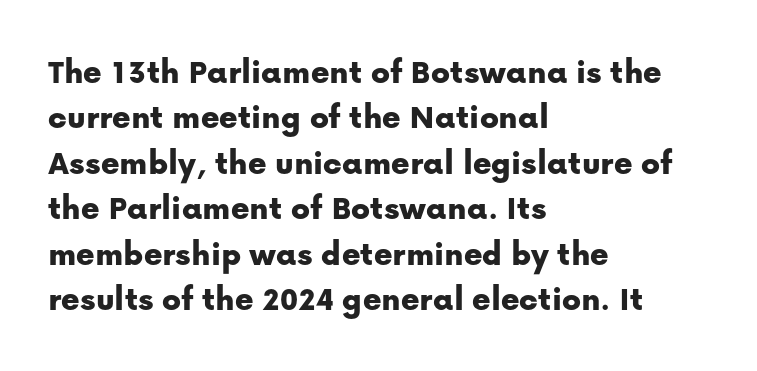
Q: Is the text italic (slanted)? A: No, it is upright.
Q: Is the typeface a serif or a sans-serif typeface? A: Sans-serif.
Q: Is the text underlined? A: No.
Q: How is the paragraph aligned? A: Left-aligned.
Q: Is the spacing between letters normal or unusually wide? A: Normal.
Q: Is the spacing between lines tight, normal or loose? A: Normal.
Q: Width (condensed, normal, or wide)? A: Normal.
Q: Stroke contrast? A: Low.
Q: x-height? A: Medium.
Q: Monospaced? A: No.
